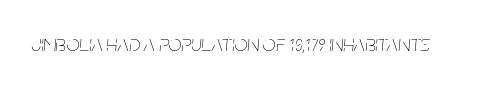
Each row of text sits above clean, open space. Stems and bowls with no extra thickness — not bold. The specimen reads as italic at a glance. The type is set solid horizontally, with unmodified tracking.
